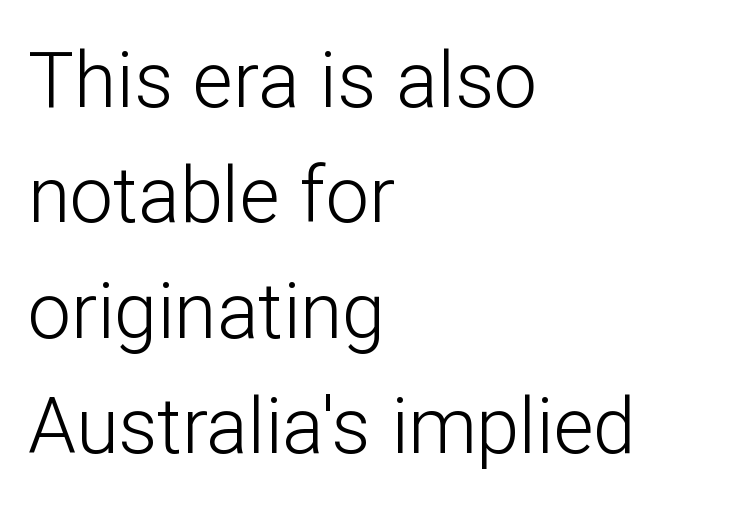
{"serif": "no", "italic": "no", "bold": "no", "weight": "light", "width": "normal", "stroke_contrast": "low", "x_height": "medium", "monospaced": "no", "underline": "no", "align": "left", "line_spacing": "normal", "line_spacing_ratio": 1.5, "letter_spacing": "normal", "letter_spacing_em": 0.0, "glyph_px": 77}
